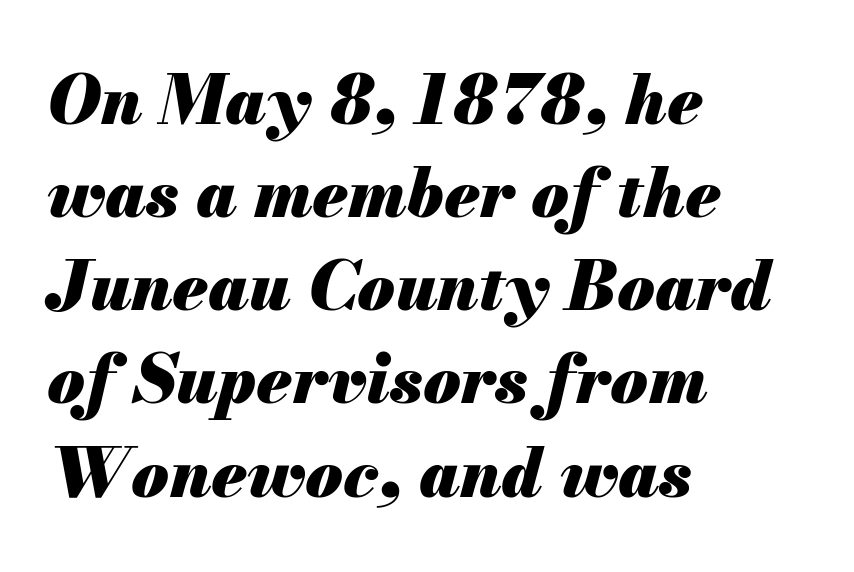
Q: Is the text bold? A: Yes.
Q: Is the text italic (slanted)? A: Yes, it leans right by about 13 degrees.
Q: Is the text underlined? A: No.
Q: How is the paragraph aligned? A: Left-aligned.
Q: Is the spacing between letters normal or unusually wide? A: Normal.
Q: Is the spacing between lines tight, normal or loose? A: Normal.
Q: Width (condensed, normal, or wide)? A: Normal.
Q: Stroke contrast? A: Medium.
Q: x-height? A: Small.
Q: Monospaced? A: No.
